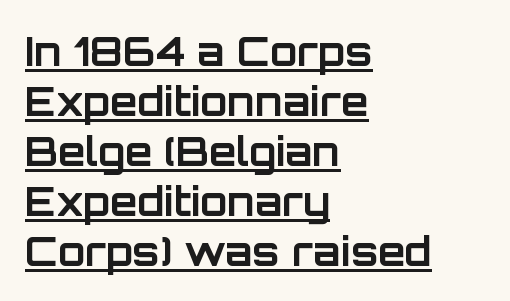
Q: Is the text bold? A: Yes.
Q: Is the text italic (slanted)? A: No, it is upright.
Q: Is the typeface a serif or a sans-serif typeface? A: Sans-serif.
Q: Is the text underlined? A: Yes.
Q: How is the paragraph aligned? A: Left-aligned.
Q: Is the spacing between letters normal or unusually wide? A: Normal.
Q: Is the spacing between lines tight, normal or loose? A: Normal.
Q: Width (condensed, normal, or wide)? A: Normal.
Q: Stroke contrast? A: Low.
Q: x-height? A: Large.
Q: Monospaced? A: No.
